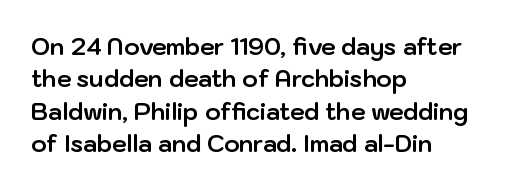
The image shows 23 px bold type, upright; set left-aligned, normal line spacing (1.41x), normal letter spacing, not underlined.
